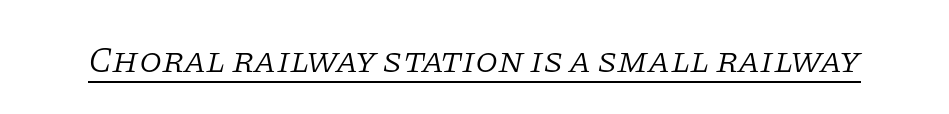
{"serif": "yes", "italic": "yes", "lean": "right", "slant_degrees": 11, "bold": "no", "weight": "light", "width": "normal", "stroke_contrast": "low", "x_height": "large", "monospaced": "no", "underline": "yes", "letter_spacing": "normal", "letter_spacing_em": 0.0, "glyph_px": 37}
